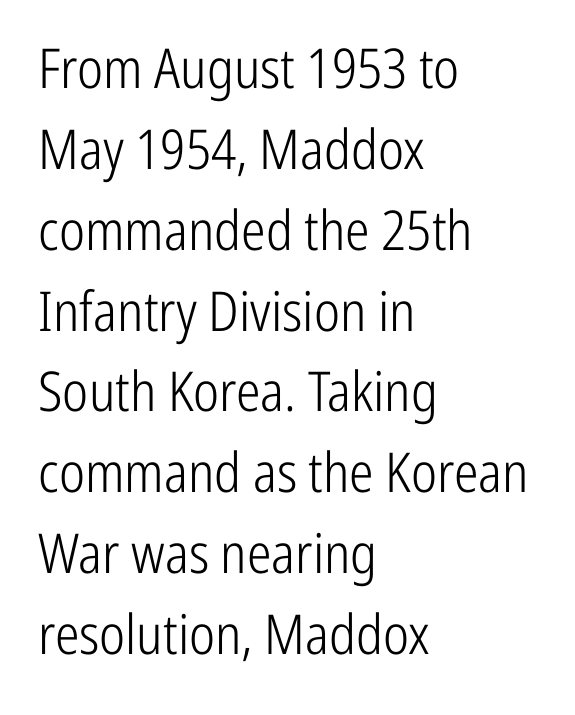
The zone under the glyphs is completely vacant. Is the type heavy? It reads as light-to-regular instead. The typeface chosen for these lines omits serifs. Tall strokes in this sample are plumb rather than angled. Visually the block forms a straight wall on the left and a jagged coastline on the right. Rows of type keep a routine distance in the vertical direction.
